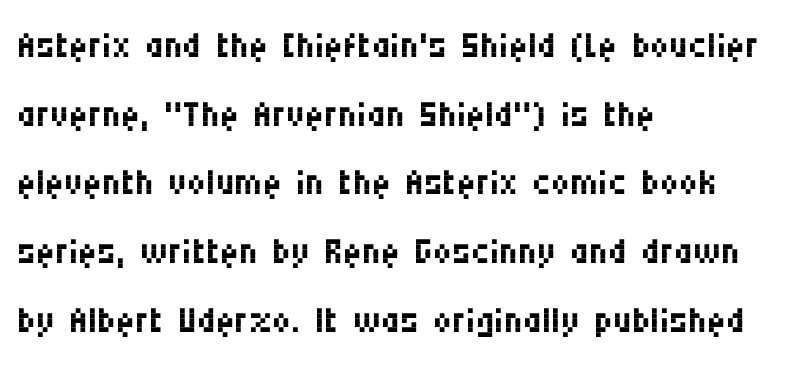
These lines are rendered in a variable-pitch font. Glance below the letters and you will spot only blank space. Letterform terminals end flat and unadorned throughout the passage. What stands out about the letter spacing? Nothing — it is the standard amount. A student would call this left alignment; a typographer would say flush left, rag right.
